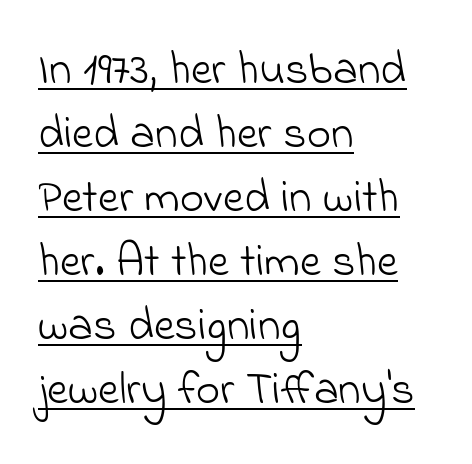
Q: Is the text bold? A: No.
Q: Is the typeface a serif or a sans-serif typeface? A: Sans-serif.
Q: Is the text underlined? A: Yes.
Q: How is the paragraph aligned? A: Left-aligned.
Q: Is the spacing between letters normal or unusually wide? A: Normal.
Q: Is the spacing between lines tight, normal or loose? A: Normal.
Q: Width (condensed, normal, or wide)? A: Normal.
Q: Stroke contrast? A: Low.
Q: x-height? A: Small.
Q: Monospaced? A: No.
